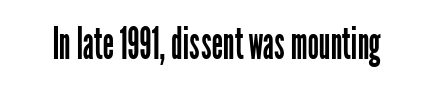
Bold? No — there's no thickening of the strokes. Decoration check: the copy has no underline. Looks like regular typesetting: each glyph gets only the width it needs. Words appear dense and cohesive because spacing is normal. The rendering shows plain stroke endings on the letterforms — a sans-serif design.
